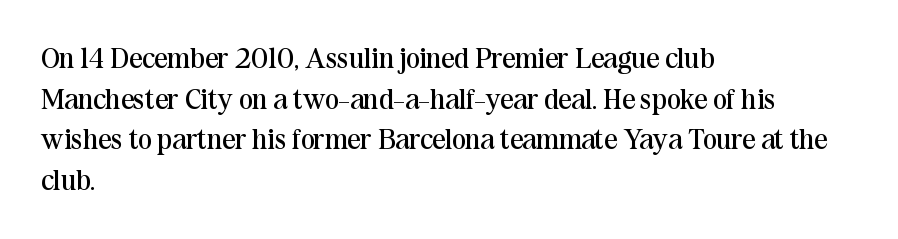
{"serif": "yes", "italic": "no", "bold": "no", "weight": "regular", "width": "normal", "stroke_contrast": "medium", "x_height": "medium", "monospaced": "no", "underline": "no", "align": "left", "line_spacing": "normal", "line_spacing_ratio": 1.4, "letter_spacing": "normal", "letter_spacing_em": 0.0, "glyph_px": 29}
